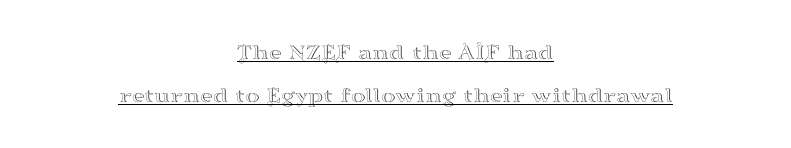
Nobody touched the tracking dial on this one. This is the regular roman posture of the typeface. You can see a thin bar hugging the bottom of the glyphs. Caption: multi-line text, centered on the measure.
